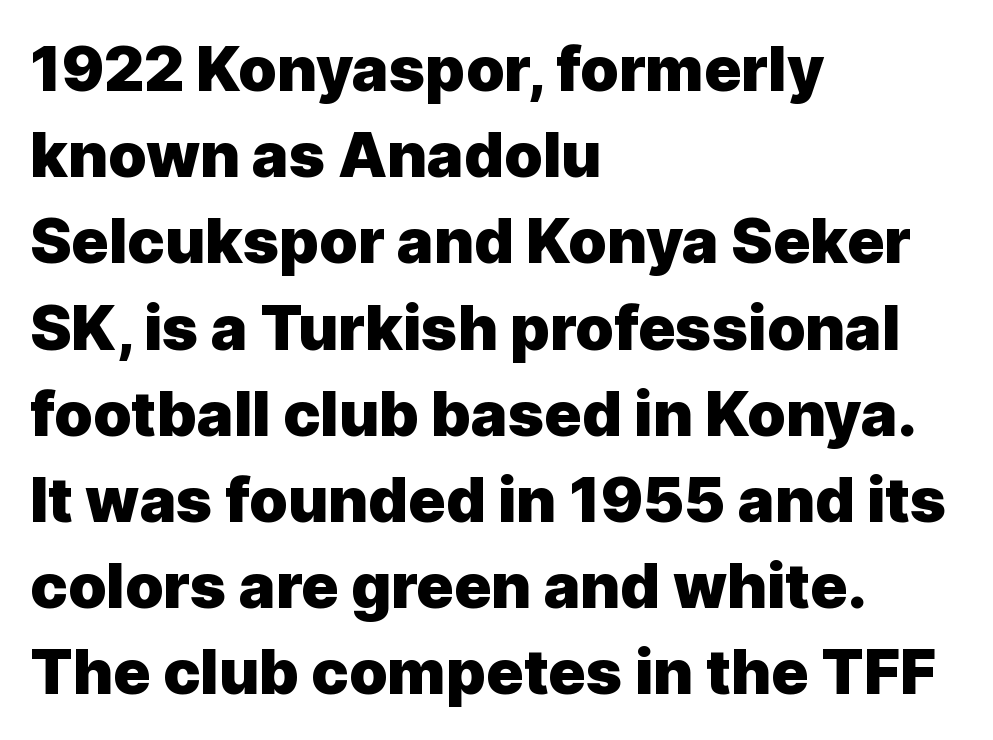
{"serif": "no", "italic": "no", "bold": "yes", "weight": "heavy", "width": "normal", "x_height": "medium", "monospaced": "no", "underline": "no", "align": "left", "line_spacing": "normal", "line_spacing_ratio": 1.39, "letter_spacing": "normal", "letter_spacing_em": 0.0, "glyph_px": 62}
